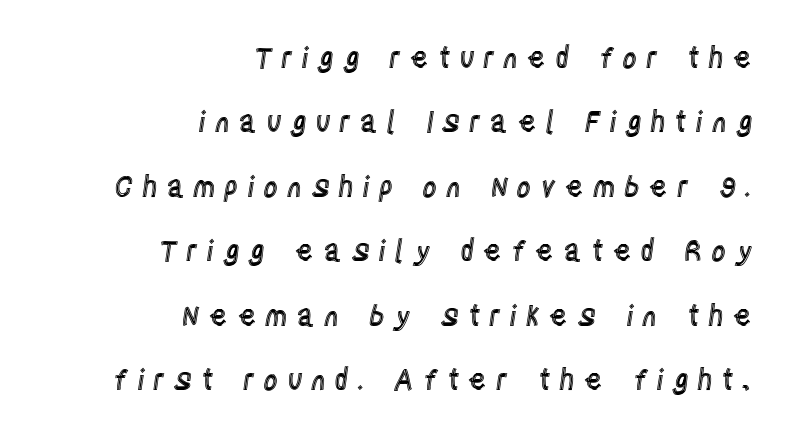
The image shows 28 px condensed type; set right-aligned, loose line spacing (2.3x), unusually wide letter spacing (+0.31 em), not underlined; a large x-height.
